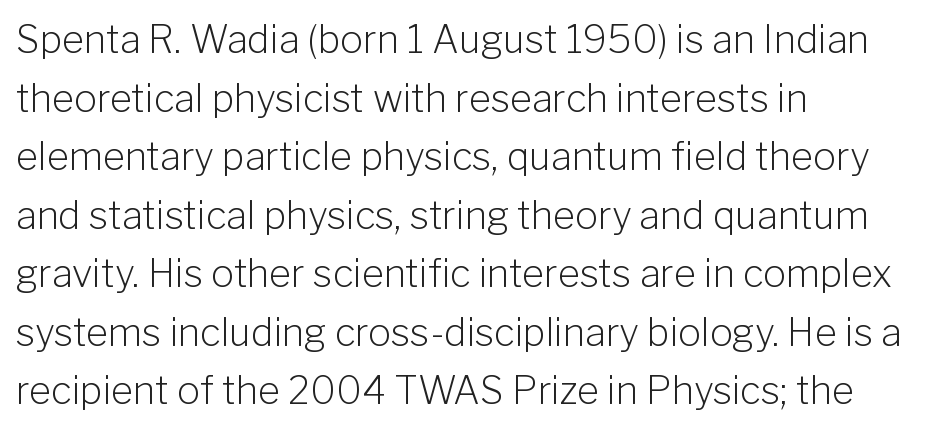
{"serif": "no", "italic": "no", "bold": "no", "weight": "light", "width": "normal", "stroke_contrast": "low", "x_height": "medium", "monospaced": "no", "underline": "no", "align": "left", "line_spacing": "normal", "line_spacing_ratio": 1.54, "letter_spacing": "normal", "letter_spacing_em": 0.0, "glyph_px": 38}
